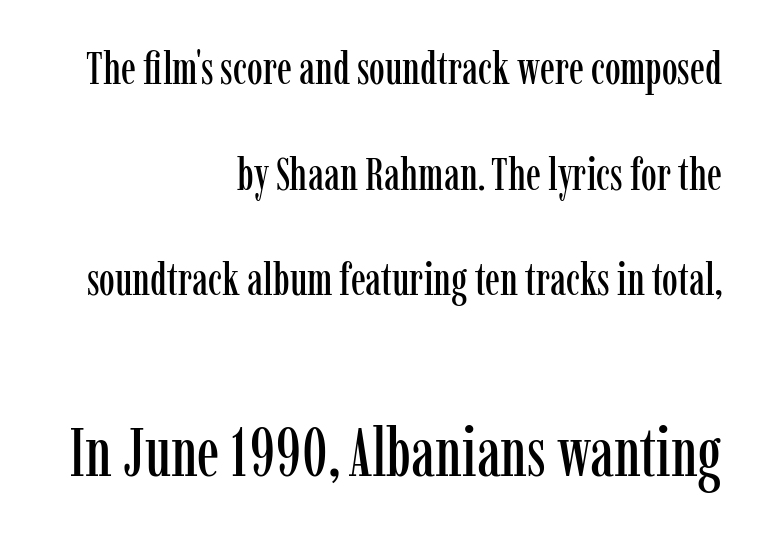
The later block is typeset at a bigger size than the earlier block. The face used here is proportionally spaced, like ordinary book or web type. Each letter's strokes conclude with small projecting serifs. Vertical strokes here are truly vertical. Notice the wide empty band between every row — that's loose leading. A flush-right, rag-left setting is used for this passage.
